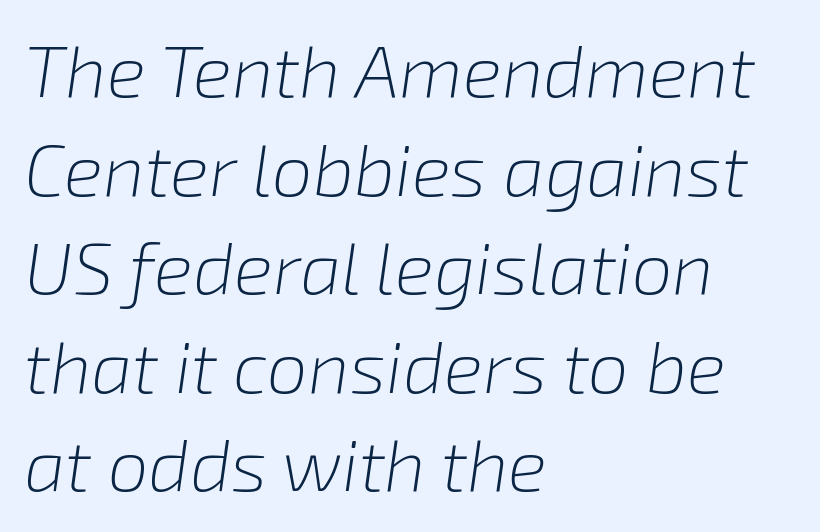
The image shows 73 px light type, italic (leaning right); set left-aligned, normal line spacing (1.35x), normal letter spacing, not underlined; low stroke contrast and a medium x-height.
